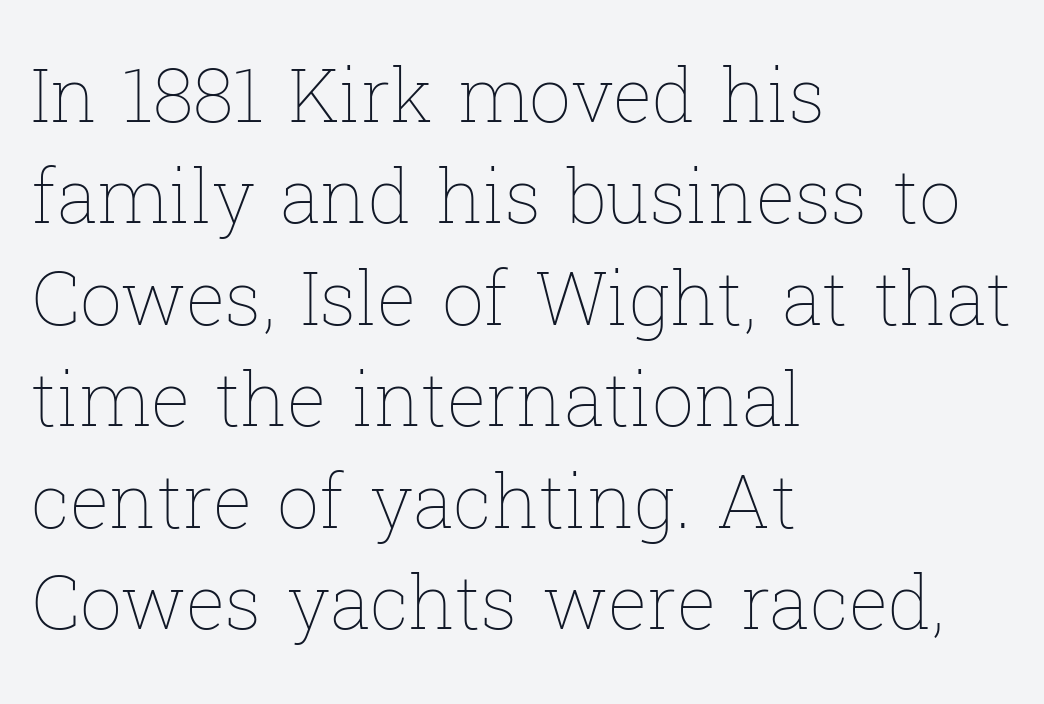
Anything drawn beneath the words? Only blank space. Weight class: somewhere from thin through regular. Interline gaps are of average width in this sample. Left-aligned paragraph, ragged on the right. Proportional: the letters do not fall into vertical columns. Ordinary non-slanted type is in use.
